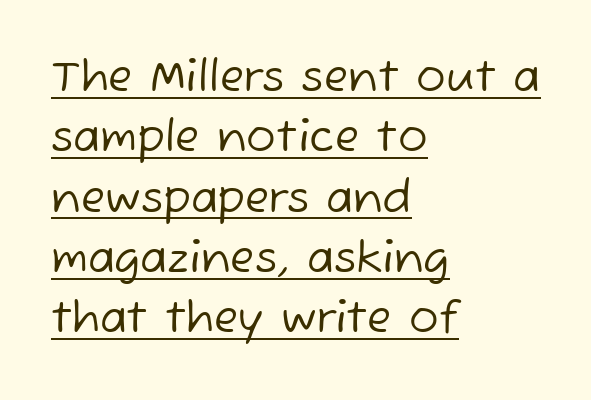
Q: Is the text bold? A: No.
Q: Is the typeface a serif or a sans-serif typeface? A: Sans-serif.
Q: Is the text underlined? A: Yes.
Q: How is the paragraph aligned? A: Left-aligned.
Q: Is the spacing between letters normal or unusually wide? A: Normal.
Q: Is the spacing between lines tight, normal or loose? A: Normal.
Q: Width (condensed, normal, or wide)? A: Normal.
Q: Stroke contrast? A: Low.
Q: x-height? A: Medium.
Q: Monospaced? A: No.
